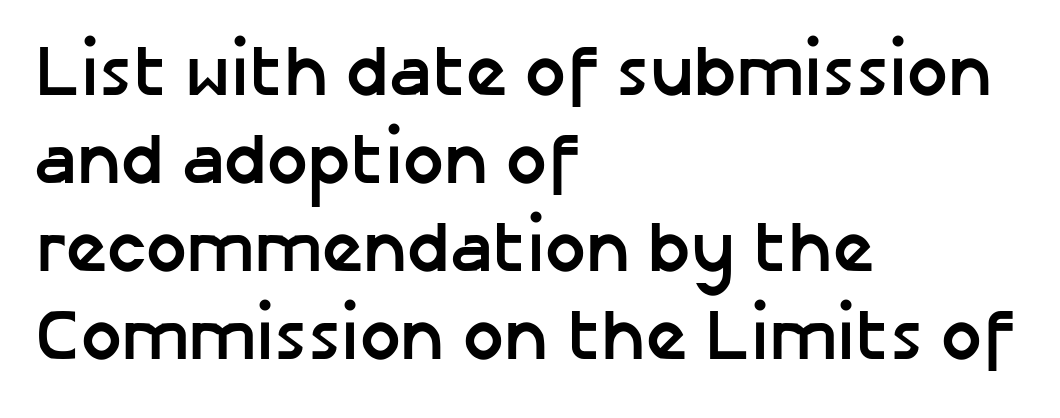
{"serif": "no", "italic": "no", "bold": "yes", "weight": "semibold", "width": "normal", "stroke_contrast": "low", "x_height": "medium", "monospaced": "no", "underline": "no", "align": "left", "line_spacing_ratio": 1.22, "letter_spacing": "normal", "letter_spacing_em": 0.0, "glyph_px": 72}
